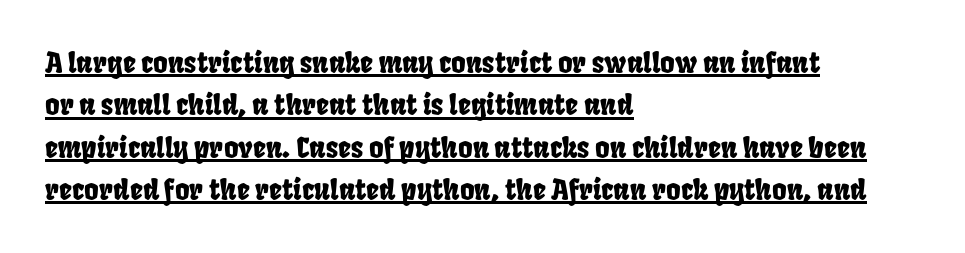
The specimen includes a rule beneath the text block's lines. The passage is arranged the way most books set body copy — flush left. The rendering keeps characters at their native spacing. This block has exactly the height ordinary leading produces. The rendering uses natural spacing where letterforms have individual widths.
